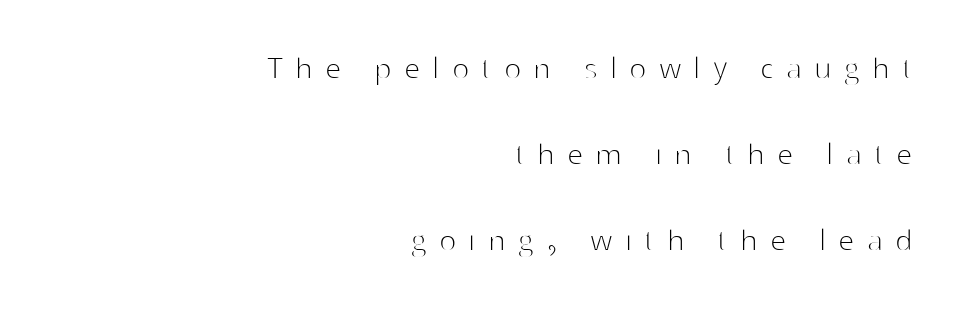
The image shows 36 px thin sans-serif type, upright; set right-aligned, loose line spacing (2.39x), unusually wide letter spacing (+0.35 em), not underlined; high stroke contrast and a medium x-height.
